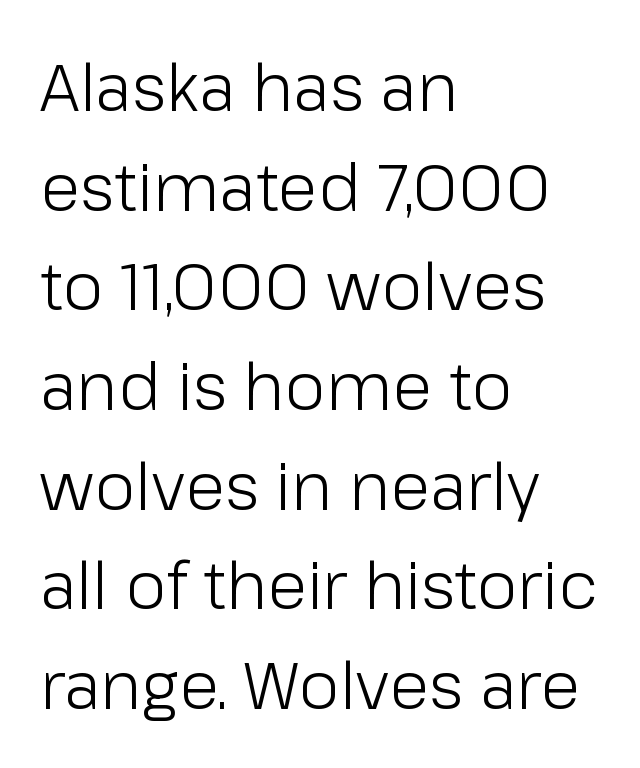
The image shows 66 px light sans-serif type, upright; set left-aligned, normal line spacing (1.51x), normal letter spacing, not underlined; low stroke contrast and a medium x-height.
